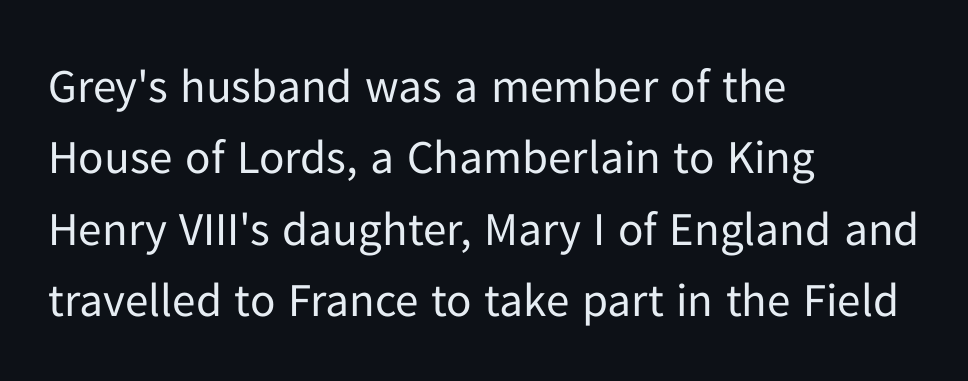
Q: Is the text bold? A: No.
Q: Is the text italic (slanted)? A: No, it is upright.
Q: Is the typeface a serif or a sans-serif typeface? A: Sans-serif.
Q: Is the text underlined? A: No.
Q: How is the paragraph aligned? A: Left-aligned.
Q: Is the spacing between letters normal or unusually wide? A: Normal.
Q: Is the spacing between lines tight, normal or loose? A: Normal.
Q: Width (condensed, normal, or wide)? A: Normal.
Q: Stroke contrast? A: Low.
Q: x-height? A: Medium.
Q: Monospaced? A: No.
